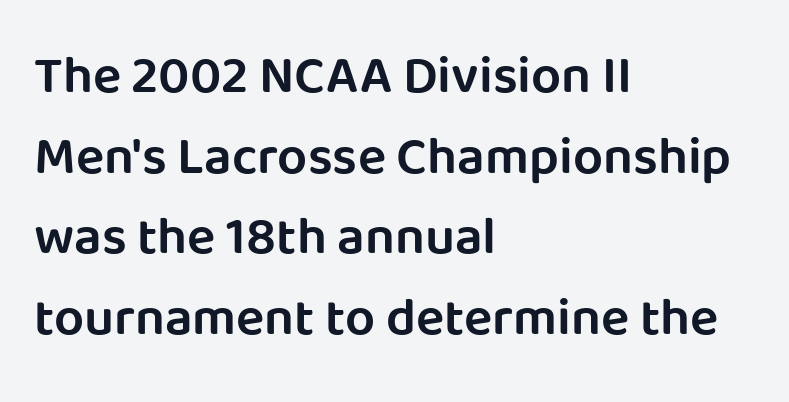
{"serif": "no", "italic": "no", "bold": "semi", "weight": "semibold", "width": "normal", "stroke_contrast": "low", "x_height": "large", "monospaced": "no", "underline": "no", "align": "left", "line_spacing": "normal", "line_spacing_ratio": 1.52, "letter_spacing": "normal", "letter_spacing_em": 0.0, "glyph_px": 53}
